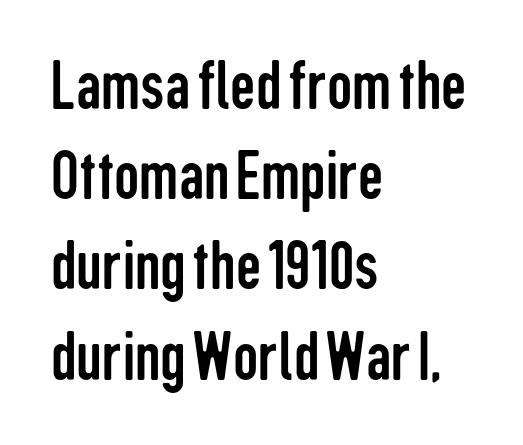
The image shows 71 px regular-weight, condensed sans-serif type, upright; set left-aligned, normal line spacing (1.27x), normal letter spacing, not underlined; low stroke contrast and a medium x-height.
